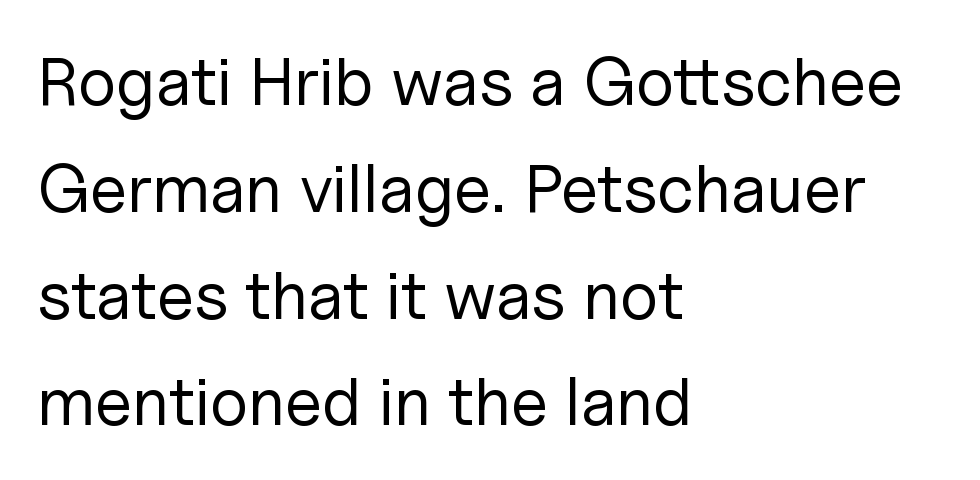
The image shows 68 px regular-weight sans-serif type, upright; set left-aligned, normal line spacing (1.57x), normal letter spacing, not underlined; low stroke contrast and a medium x-height.
